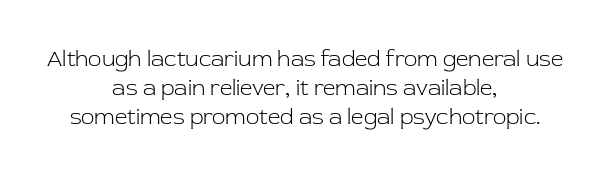
{"italic": "no", "bold": "no", "underline": "no", "align": "center", "line_spacing": "normal", "line_spacing_ratio": 1.31, "letter_spacing": "normal", "letter_spacing_em": 0.0, "glyph_px": 22}
